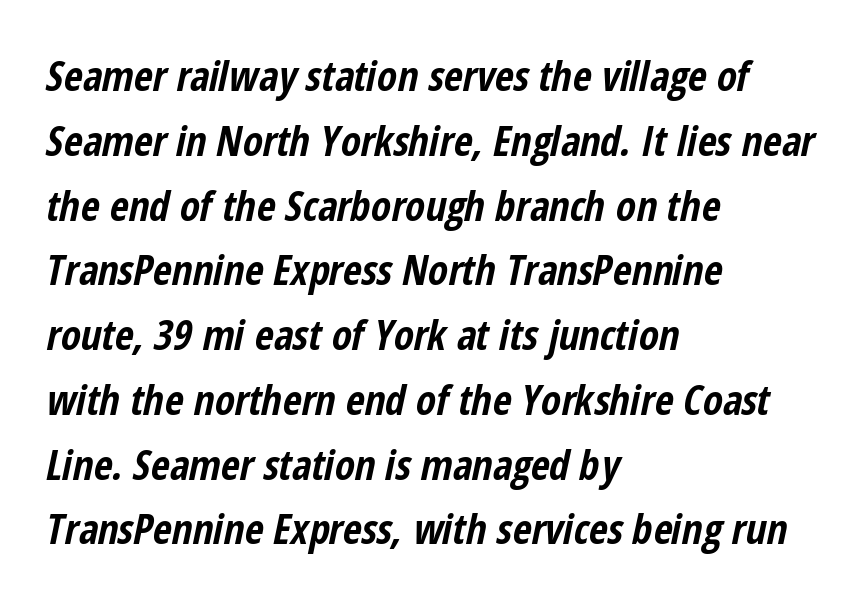
Q: Is the text bold? A: Yes.
Q: Is the text italic (slanted)? A: Yes, it leans right by about 12 degrees.
Q: Is the text underlined? A: No.
Q: How is the paragraph aligned? A: Left-aligned.
Q: Is the spacing between letters normal or unusually wide? A: Normal.
Q: Is the spacing between lines tight, normal or loose? A: Normal.
Q: Width (condensed, normal, or wide)? A: Condensed.
Q: Stroke contrast? A: Low.
Q: x-height? A: Medium.
Q: Monospaced? A: No.
